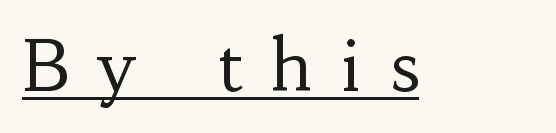
{"serif": "yes", "italic": "no", "bold": "no", "weight": "regular", "width": "normal", "stroke_contrast": "low", "x_height": "small", "monospaced": "no", "underline": "yes", "letter_spacing": "wide", "letter_spacing_em": 0.43, "glyph_px": 70}
